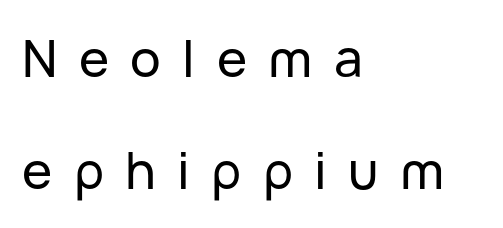
The image shows 51 px sans-serif type, upright; set left-aligned, loose line spacing (2.2x), unusually wide letter spacing (+0.42 em), not underlined; low stroke contrast and a medium x-height.
